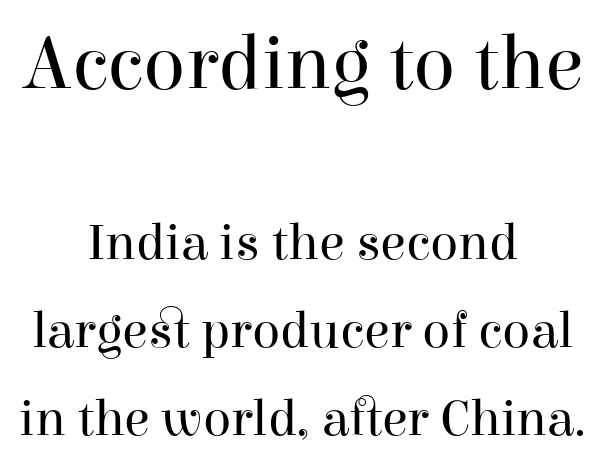
Q: Is the text bold? A: No.
Q: Is the text italic (slanted)? A: No, it is upright.
Q: Is the typeface a serif or a sans-serif typeface? A: Serif.
Q: Is the text underlined? A: No.
Q: How is the paragraph aligned? A: Centered.
Q: Is the spacing between letters normal or unusually wide? A: Normal.
Q: Is the spacing between lines tight, normal or loose? A: Normal.
Q: Which block of text is set in a larger size, the first (top) or the second (bottom)? A: The first (top) one.
Q: Width (condensed, normal, or wide)? A: Normal.
Q: Stroke contrast? A: High.
Q: x-height? A: Medium.
Q: Monospaced? A: No.
